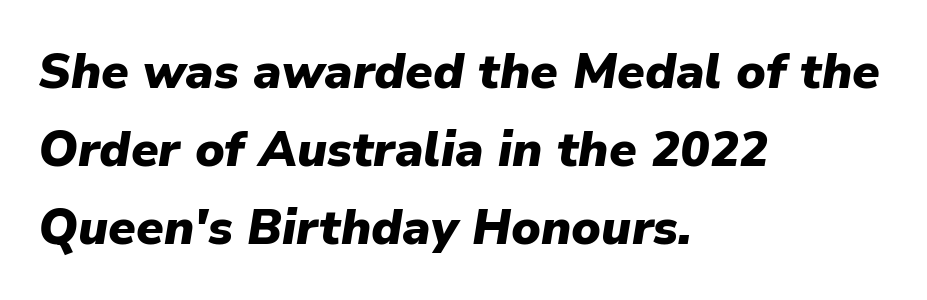
The image shows 49 px heavy type, italic (leaning right); set left-aligned, normal line spacing (1.59x), normal letter spacing, not underlined; low stroke contrast and a medium x-height.
